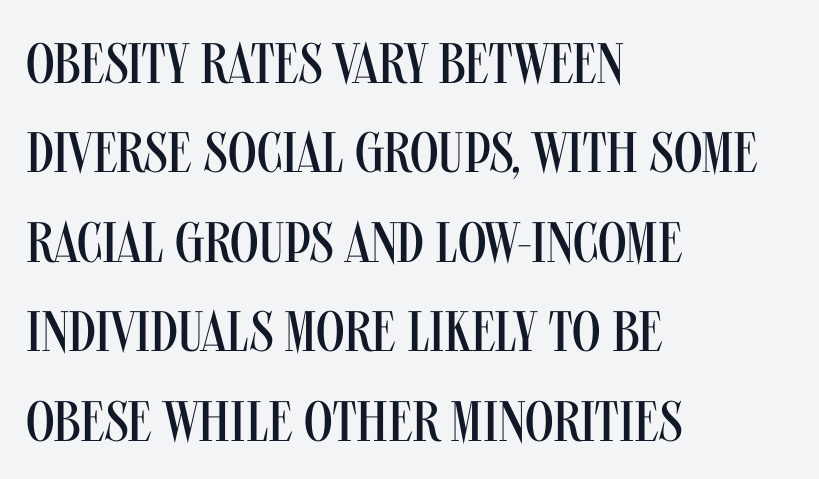
{"serif": "no", "italic": "no", "bold": "no", "weight": "regular", "width": "condensed", "stroke_contrast": "medium", "x_height": "large", "monospaced": "no", "underline": "no", "align": "left", "line_spacing": "normal", "line_spacing_ratio": 1.57, "letter_spacing": "normal", "letter_spacing_em": 0.0, "glyph_px": 57}
